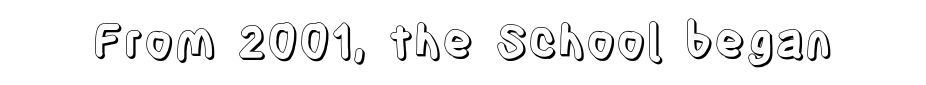
The image shows 46 px condensed type, upright; set normal letter spacing, not underlined; a large x-height.
